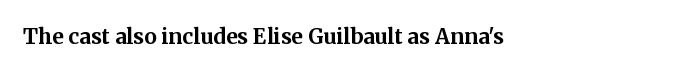
Q: Is the text bold? A: Yes.
Q: Is the text italic (slanted)? A: No, it is upright.
Q: Is the text underlined? A: No.
Q: How is the paragraph aligned? A: Left-aligned.
Q: Is the spacing between letters normal or unusually wide? A: Normal.
